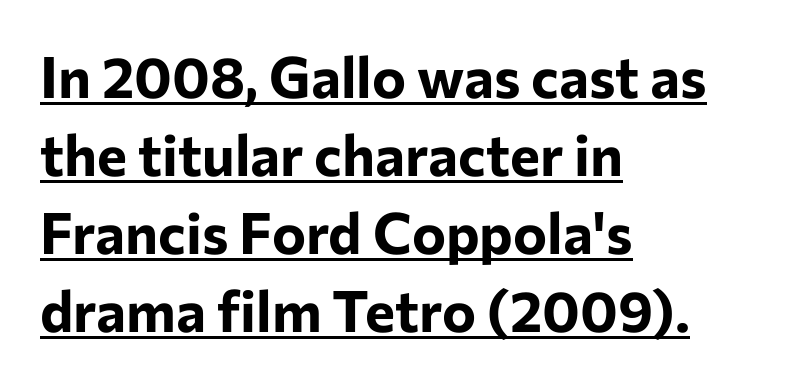
The image shows 57 px bold sans-serif type, upright; set left-aligned, normal line spacing (1.37x), normal letter spacing, underlined; low stroke contrast and a medium x-height.
